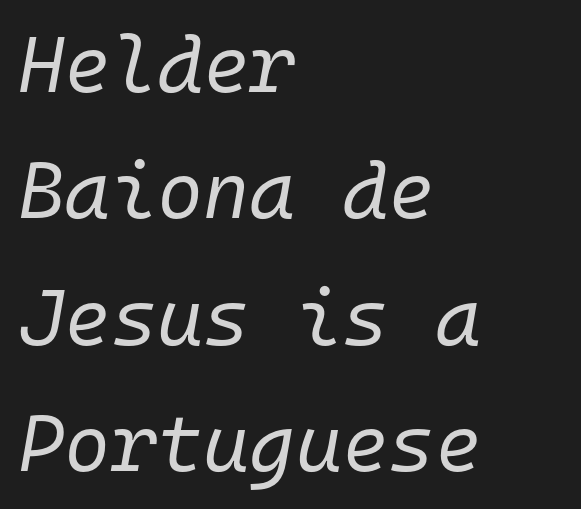
The image shows 79 px regular-weight type, italic (leaning right), monospaced; set left-aligned, normal line spacing (1.6x), normal letter spacing, not underlined; low stroke contrast and a medium x-height.
